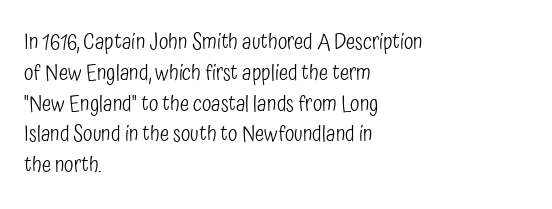
The image shows 22 px text type, upright; set left-aligned, normal line spacing (1.4x), normal letter spacing, not underlined.
